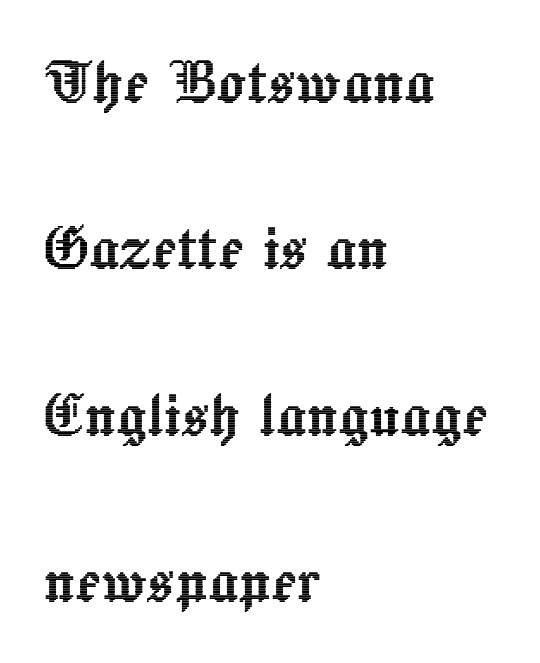
The area under the type is left untouched. The lettering holds an erect, upright posture throughout. A typesetter would call this leading open, well beyond the default. Do the characters align in a grid? No, the font is proportional. Casual observation: everything's shoved over to the left.
